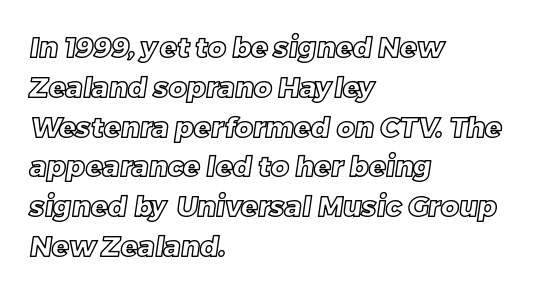
Bare-footed words on every line. Character widths vary here, with narrow letters taking less room than wide ones. Caption: multi-line text, flush left, ragged right. How would I describe the line gaps? Plain and ordinary.
